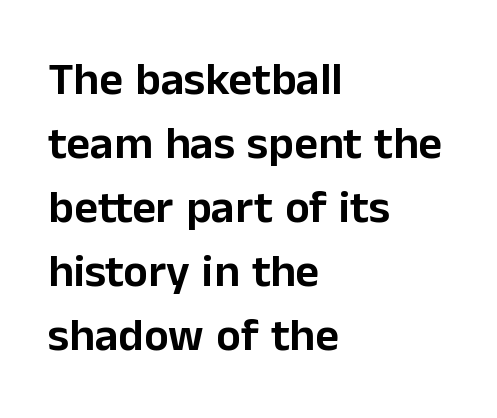
Q: Is the text italic (slanted)? A: No, it is upright.
Q: Is the typeface a serif or a sans-serif typeface? A: Sans-serif.
Q: Is the text underlined? A: No.
Q: How is the paragraph aligned? A: Left-aligned.
Q: Is the spacing between letters normal or unusually wide? A: Normal.
Q: Is the spacing between lines tight, normal or loose? A: Normal.
Q: Width (condensed, normal, or wide)? A: Normal.
Q: Stroke contrast? A: Low.
Q: x-height? A: Medium.
Q: Monospaced? A: No.
